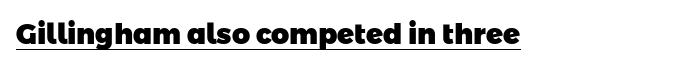
Think of a printed novel: that variable character pitch is what you see here. The rendering uses the underline text-decoration. I'd call this a sans setting — the letters go barefoot. Standard letterfit; no display-style spreading of the glyphs.
